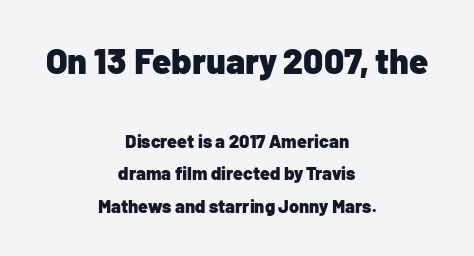
You can tell from the bare stems that sans-serif type was used. Proportional: the letters do not fall into vertical columns. Lines of text with bare space underneath. The upper block of text is set noticeably larger than the block beneath it. The rag falls on both sides of this text block equally. Every character sits straight up, as roman type does.
